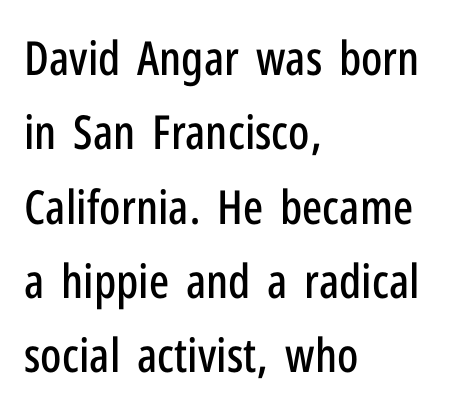
{"serif": "no", "italic": "no", "width": "condensed", "stroke_contrast": "low", "x_height": "medium", "monospaced": "no", "underline": "no", "align": "left", "line_spacing": "normal", "line_spacing_ratio": 1.58, "letter_spacing": "normal", "letter_spacing_em": 0.0, "glyph_px": 47}
